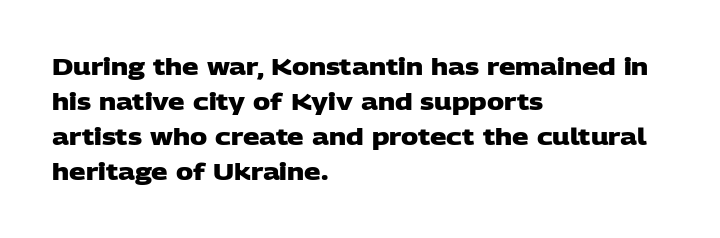
Q: Is the text bold? A: Yes.
Q: Is the text underlined? A: No.
Q: How is the paragraph aligned? A: Left-aligned.
Q: Is the spacing between letters normal or unusually wide? A: Normal.
Q: Is the spacing between lines tight, normal or loose? A: Normal.
